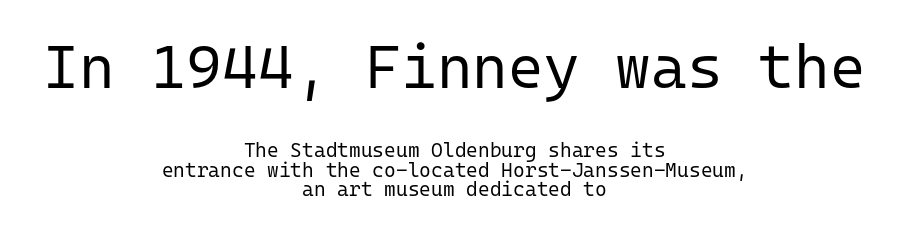
{"serif": "no", "italic": "no", "bold": "no", "weight": "regular", "width": "normal", "stroke_contrast": "low", "x_height": "medium", "monospaced": "yes", "underline": "no", "align": "center", "line_spacing": "tight", "line_spacing_ratio": 0.96, "letter_spacing": "normal", "letter_spacing_em": 0.0, "larger_block": "first", "size_ratio": 3.05, "glyph_px": 61}
